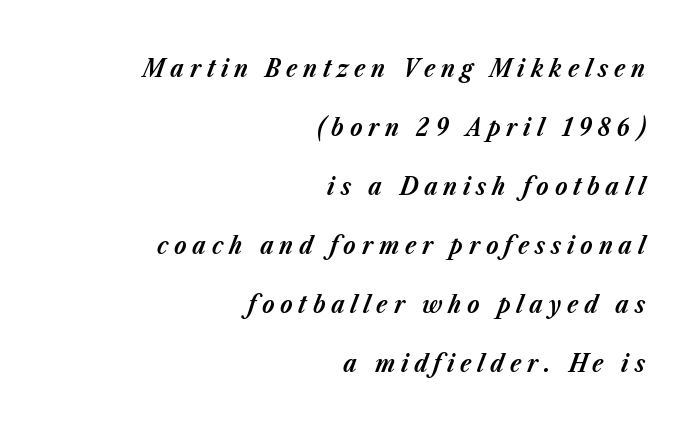
Lines of text with bare space underneath. There's an unmistakable incline to the writing here. Line ends are locked; line starts wander. Students, note that the glyphs here are deliberately spaced far apart. Summary of weight: heavy, a full bold.
